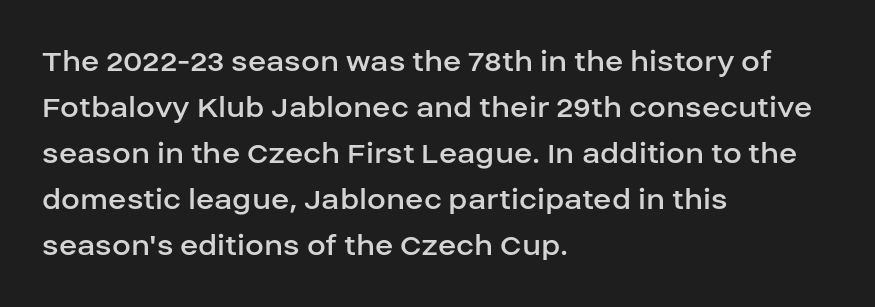
The image shows 34 px regular-weight sans-serif type, upright; set left-aligned, normal line spacing (1.35x), normal letter spacing, not underlined; low stroke contrast and a large x-height.
